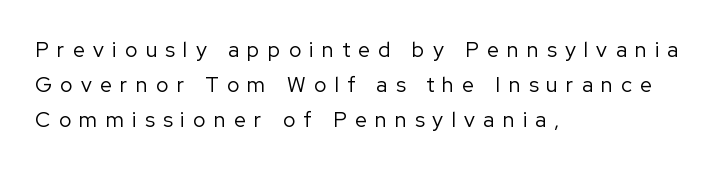
{"italic": "no", "bold": "no", "underline": "no", "align": "left", "line_spacing": "normal", "line_spacing_ratio": 1.66, "letter_spacing": "wide", "letter_spacing_em": 0.4, "glyph_px": 21}
